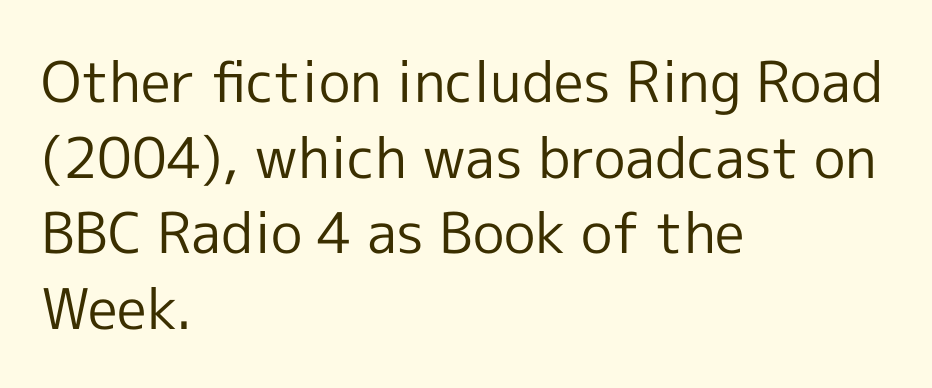
The image shows 56 px regular-weight sans-serif type, upright; set left-aligned, normal line spacing (1.35x), normal letter spacing, not underlined; a medium x-height.
